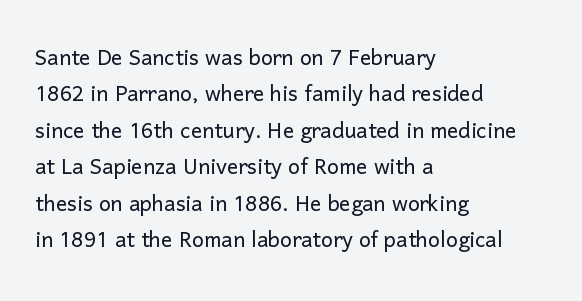
{"serif": "no", "italic": "no", "bold": "no", "weight": "light", "width": "normal", "stroke_contrast": "low", "x_height": "medium", "monospaced": "no", "underline": "no", "align": "left", "line_spacing": "normal", "line_spacing_ratio": 1.3, "letter_spacing": "normal", "letter_spacing_em": 0.0, "glyph_px": 28}
